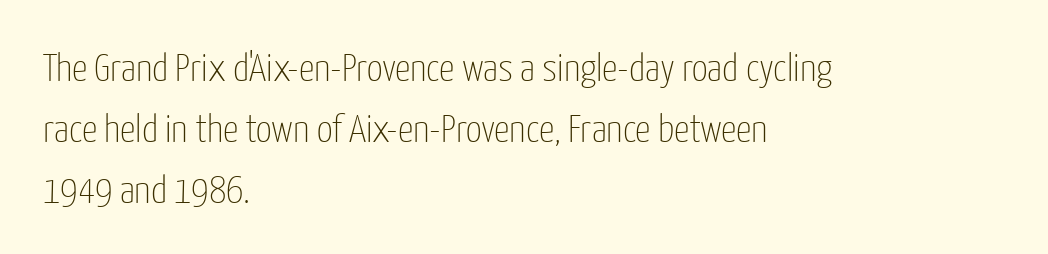
Proportional: the letters do not fall into vertical columns. Bold? No — there's no thickening of the strokes. Left-aligned paragraph, ragged on the right. Normally led — the rows are evenly, conventionally spaced. You could call the tracking neutral — neither tight nor loose. The lettering holds an erect, upright posture throughout.
